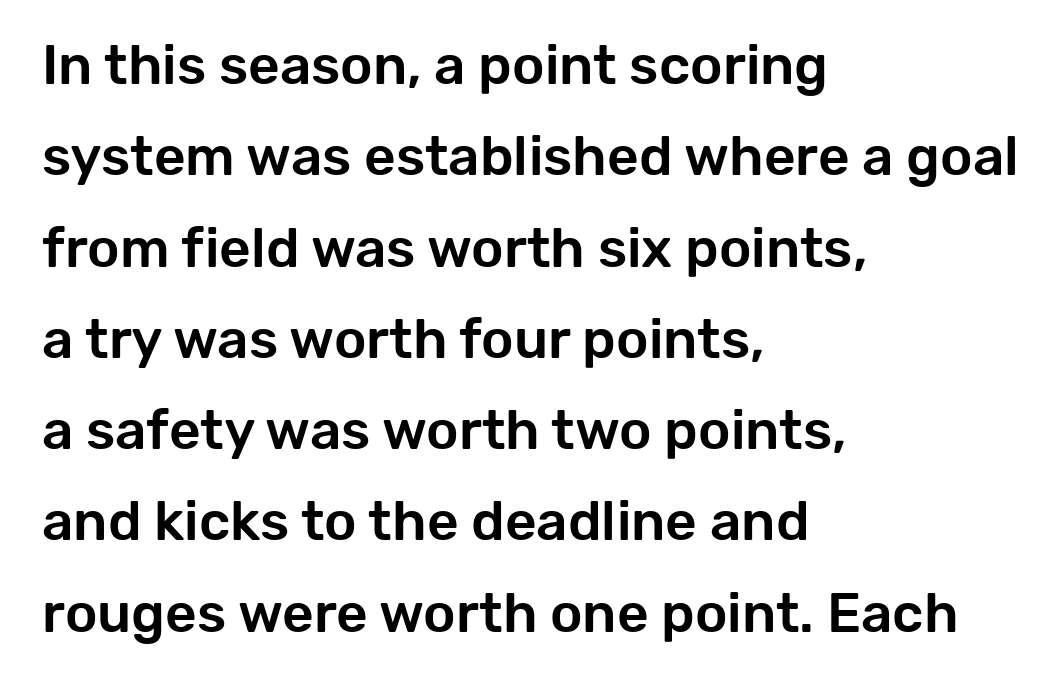
The image shows 55 px sans-serif type, upright; set left-aligned, normal line spacing (1.66x), normal letter spacing, not underlined; low stroke contrast and a medium x-height.
